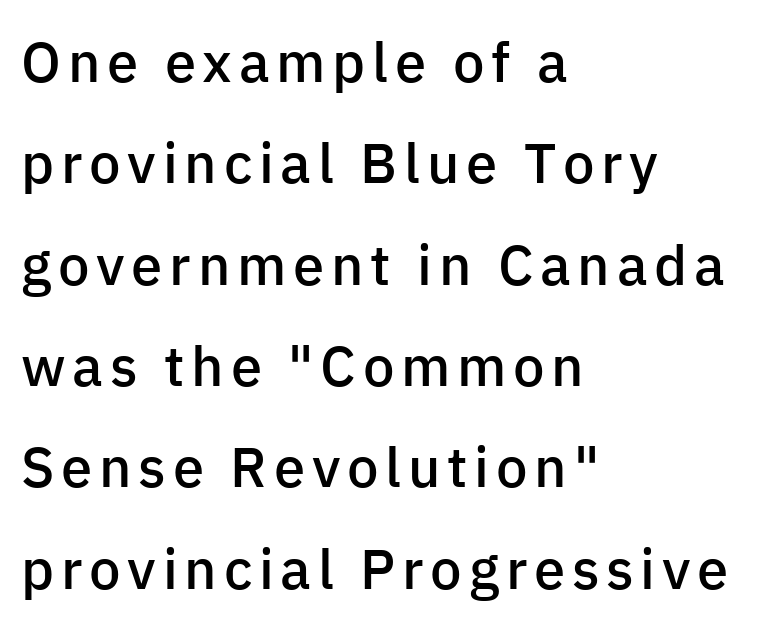
The image shows 56 px semibold sans-serif type, upright; set left-aligned, line spacing 1.81x, not underlined; low stroke contrast and a medium x-height.
